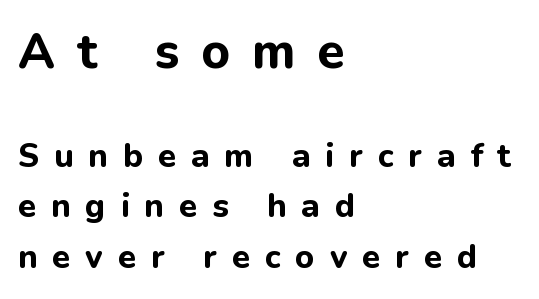
Q: Is the text bold? A: Yes.
Q: Is the text italic (slanted)? A: No, it is upright.
Q: Is the typeface a serif or a sans-serif typeface? A: Sans-serif.
Q: Is the text underlined? A: No.
Q: How is the paragraph aligned? A: Left-aligned.
Q: Is the spacing between letters normal or unusually wide? A: Unusually wide.
Q: Is the spacing between lines tight, normal or loose? A: Normal.
Q: Which block of text is set in a larger size, the first (top) or the second (bottom)? A: The first (top) one.
Q: Width (condensed, normal, or wide)? A: Normal.
Q: Stroke contrast? A: Low.
Q: x-height? A: Medium.
Q: Monospaced? A: No.
